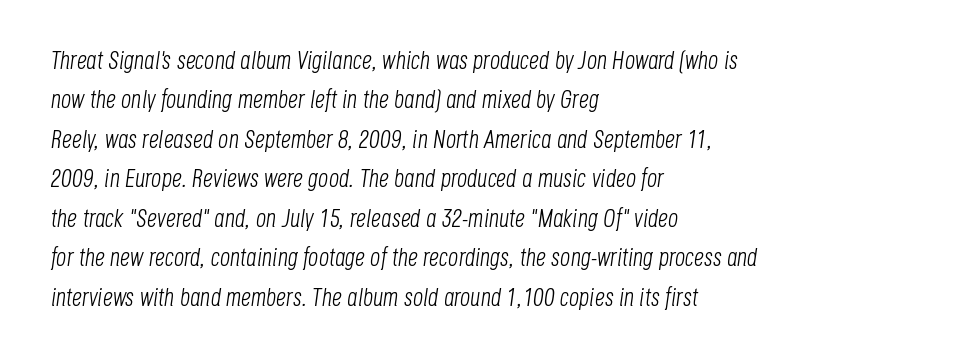
Ink coverage per letter is moderate at most. Line starts are locked; line ends wander. The space beneath each line is pristine and unruled. Interline gaps are of average width in this sample.
